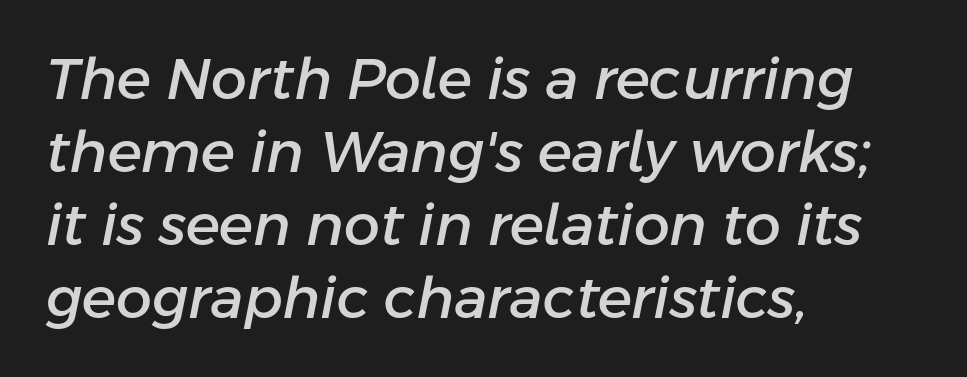
{"italic": "yes", "lean": "right", "slant_degrees": 11, "width": "normal", "stroke_contrast": "low", "x_height": "medium", "monospaced": "no", "underline": "no", "align": "left", "line_spacing": "normal", "line_spacing_ratio": 1.28, "letter_spacing": "normal", "letter_spacing_em": 0.0, "glyph_px": 57}
